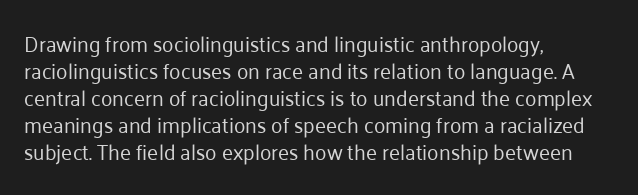
These lines keep a tight, regular rhythm from letter to letter. The rows are spaced the way most documents space them. Nothing heavy about these letters — not bold at all. A roman cut, with each character standing at attention. Check under the words: just untouched page. All the whitespace from short lines collects on the right.
